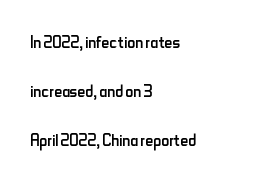
The line-height multiplier appears high, well above default. The specimen omits any rule beneath the text block's lines. The type is set solid horizontally, with unmodified tracking. The strokes are not fattened; the text isn't bold.
